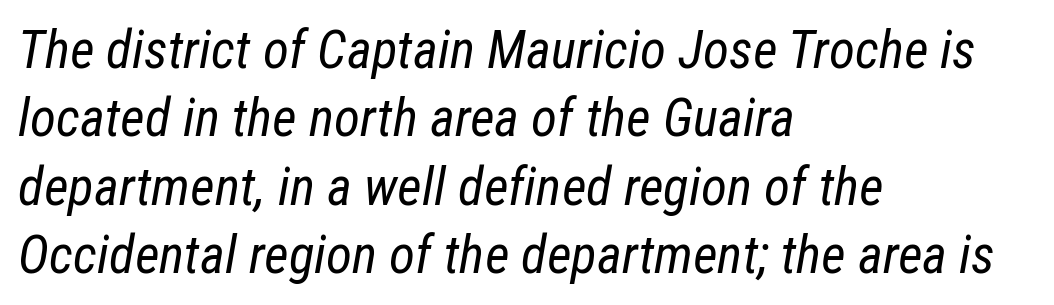
{"italic": "yes", "lean": "right", "slant_degrees": 12, "bold": "no", "weight": "regular", "width": "condensed", "stroke_contrast": "low", "x_height": "medium", "monospaced": "no", "underline": "no", "align": "left", "line_spacing": "normal", "line_spacing_ratio": 1.29, "letter_spacing": "normal", "letter_spacing_em": 0.0, "glyph_px": 53}
